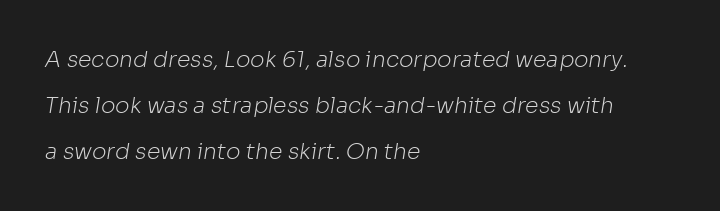
Q: Is the text bold? A: No.
Q: Is the text underlined? A: No.
Q: How is the paragraph aligned? A: Left-aligned.
Q: Is the spacing between letters normal or unusually wide? A: Normal.
Q: Is the spacing between lines tight, normal or loose? A: Loose.
